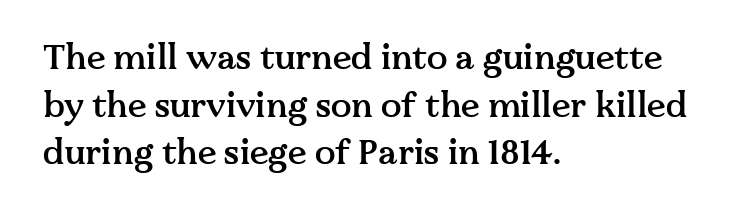
Spacing verdict: proportional, widths tailored to each character. The designer left line spacing at the default. Weight check: semibold — heavier than regular, not quite bold. Tall strokes in this sample are plumb rather than angled. A classic flush-left, rag-right setting is used for this passage.
